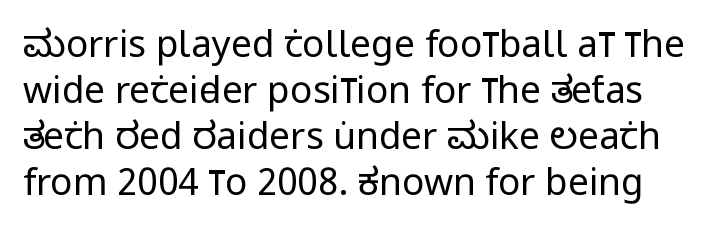
{"serif": "no", "italic": "no", "bold": "no", "weight": "regular", "width": "condensed", "stroke_contrast": "low", "x_height": "large", "monospaced": "no", "underline": "no", "line_spacing_ratio": 1.24, "letter_spacing": "normal", "letter_spacing_em": 0.0, "glyph_px": 37}
